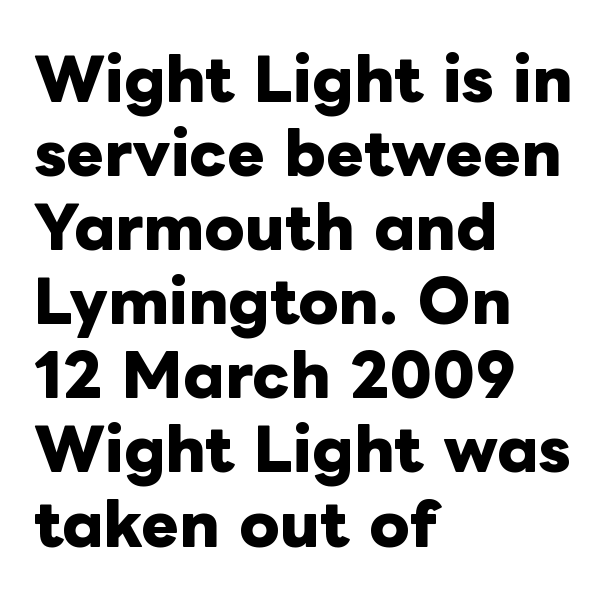
The image shows 57 px heavy type, upright; set left-aligned, normal line spacing (1.3x), normal letter spacing, not underlined; low stroke contrast and a medium x-height.
